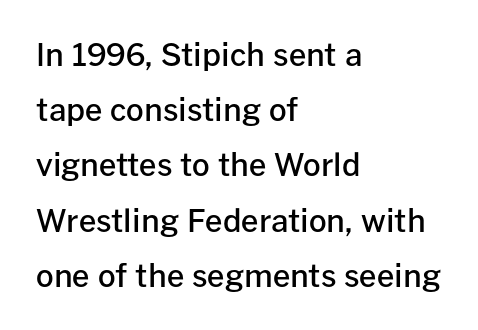
{"serif": "no", "italic": "no", "bold": "semi", "weight": "semibold", "width": "normal", "stroke_contrast": "low", "x_height": "medium", "monospaced": "no", "underline": "no", "align": "left", "line_spacing_ratio": 1.78, "letter_spacing": "normal", "letter_spacing_em": 0.0, "glyph_px": 31}
